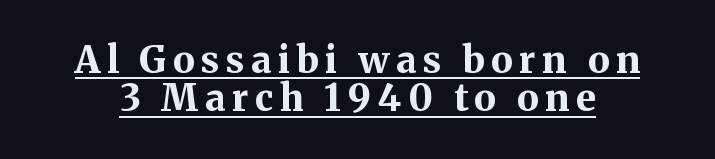
The image shows 37 px bold serif type, upright; set tight line spacing (1.04x), underlined; medium stroke contrast and a medium x-height.
